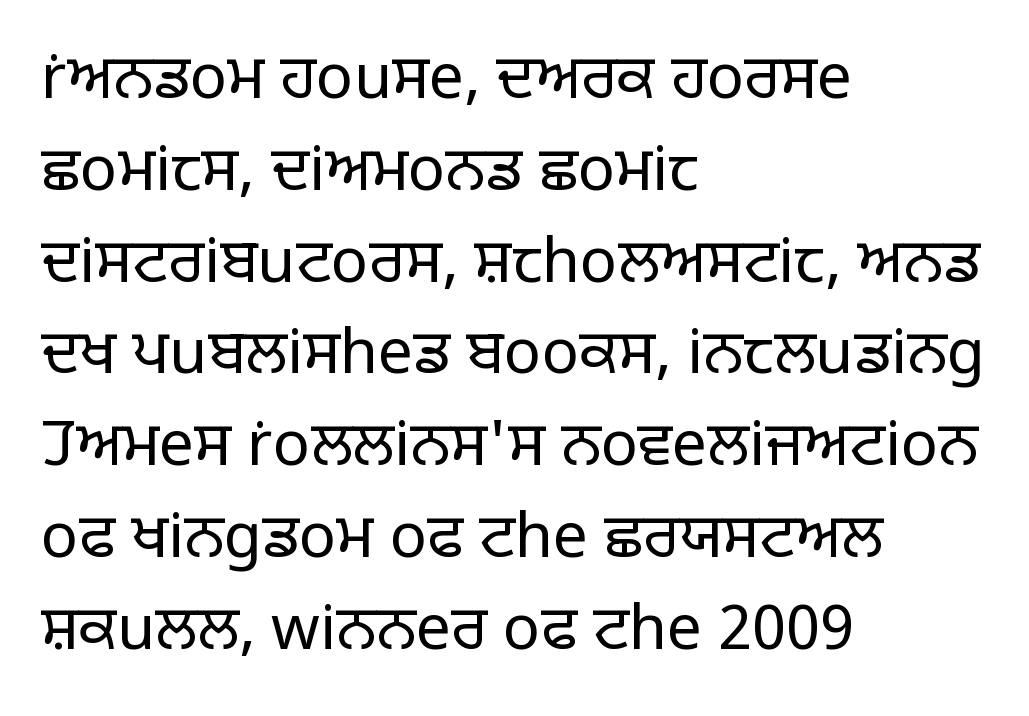
Q: Is the text bold? A: No.
Q: Is the text italic (slanted)? A: No, it is upright.
Q: Is the typeface a serif or a sans-serif typeface? A: Sans-serif.
Q: Is the text underlined? A: No.
Q: How is the paragraph aligned? A: Left-aligned.
Q: Is the spacing between letters normal or unusually wide? A: Normal.
Q: Is the spacing between lines tight, normal or loose? A: Normal.
Q: Width (condensed, normal, or wide)? A: Normal.
Q: Stroke contrast? A: Low.
Q: x-height? A: Large.
Q: Monospaced? A: No.
